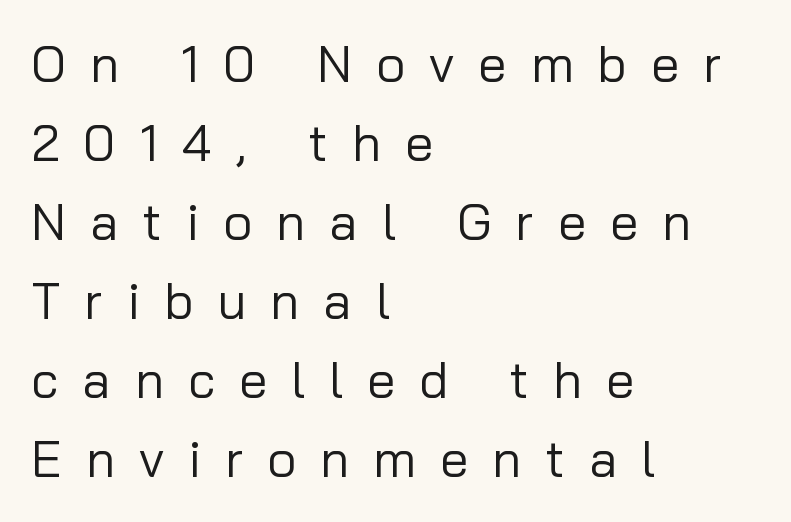
The rendering uses natural spacing where letterforms have individual widths. The rendering uses a moderate line-height, typical for paragraphs. Stroke terminals: plain, sans-serif. The rag falls on the right side of this text block. The letters stand upright; this is a roman face.
